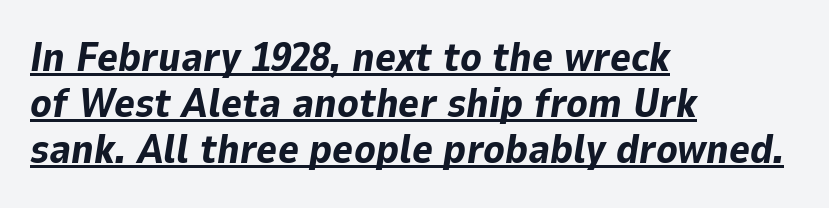
The characters look thick and weighty, a clear bold. Vertically, the passage feels compressed, each row crowding the next. Students, note that the glyphs here touch the page at normal intervals. The rendering uses the underline text-decoration. Each letter keeps its own natural width here, so spacing adapts to shape.
